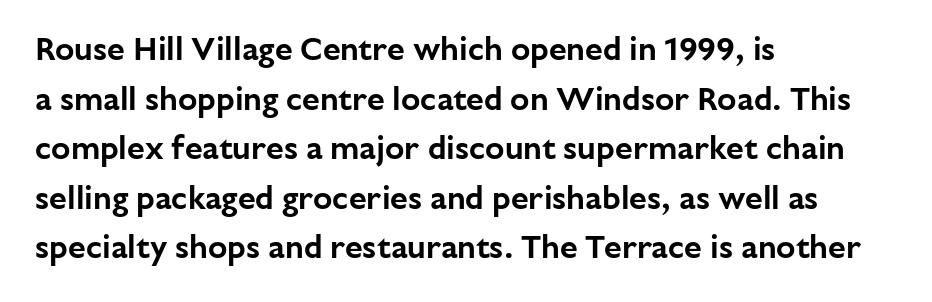
The image shows 32 px sans-serif type, upright; set left-aligned, normal line spacing (1.55x), normal letter spacing, not underlined; low stroke contrast and a medium x-height.
